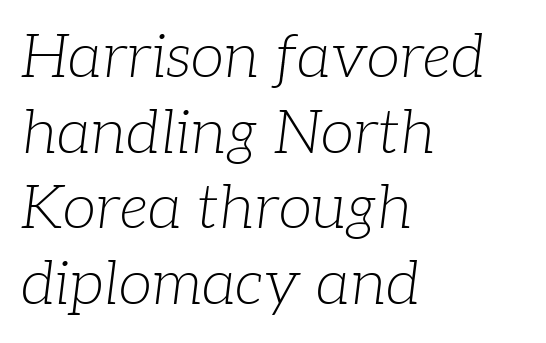
Leftover space on each line is placed entirely after the last word. What stands out about the letter spacing? Nothing — it is the standard amount. A typesetter would call this proportional, since set widths differ per character. The passage shown is typeset with a serif family.
